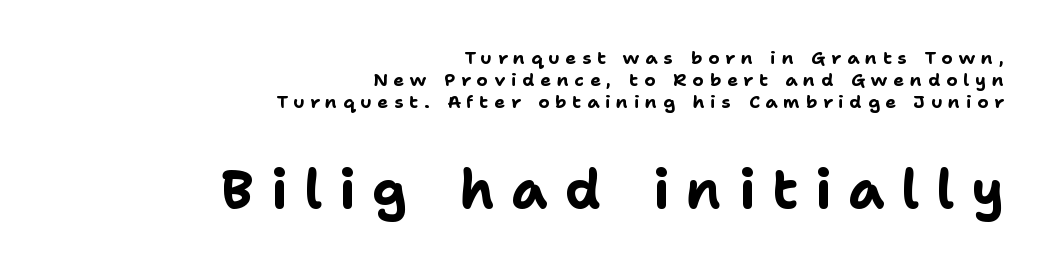
{"serif": "no", "italic": "no", "bold": "yes", "weight": "bold", "width": "normal", "stroke_contrast": "low", "x_height": "medium", "monospaced": "no", "underline": "no", "align": "right", "line_spacing_ratio": 1.22, "letter_spacing": "wide", "letter_spacing_em": 0.32, "larger_block": "second", "size_ratio": 2.94, "glyph_px": 53}
